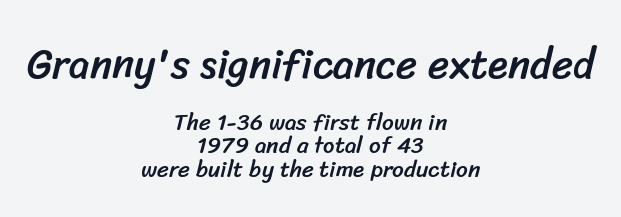
Q: Is the typeface a serif or a sans-serif typeface? A: Sans-serif.
Q: Is the text underlined? A: No.
Q: How is the paragraph aligned? A: Centered.
Q: Is the spacing between letters normal or unusually wide? A: Normal.
Q: Is the spacing between lines tight, normal or loose? A: Tight.
Q: Which block of text is set in a larger size, the first (top) or the second (bottom)? A: The first (top) one.
Q: Width (condensed, normal, or wide)? A: Normal.
Q: Stroke contrast? A: Low.
Q: x-height? A: Medium.
Q: Monospaced? A: No.
